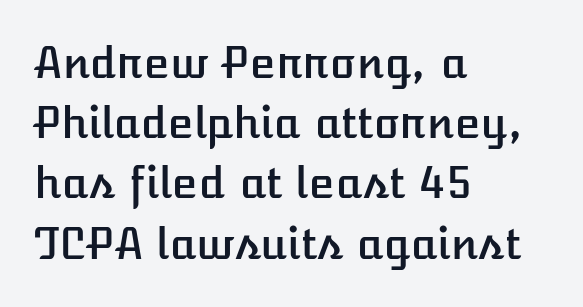
The image shows 43 px text type, upright; set left-aligned, normal line spacing (1.4x), normal letter spacing, not underlined; low stroke contrast and a medium x-height.
